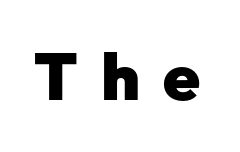
{"serif": "no", "italic": "no", "bold": "yes", "weight": "heavy", "width": "normal", "stroke_contrast": "low", "x_height": "medium", "monospaced": "no", "underline": "no", "letter_spacing": "wide", "letter_spacing_em": 0.35, "glyph_px": 66}
